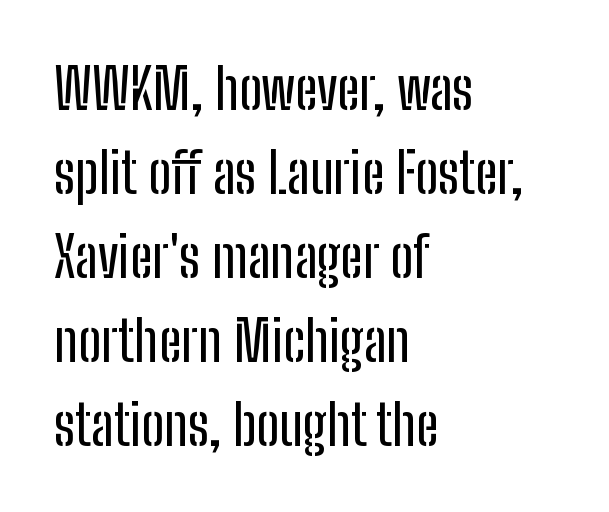
The image shows 56 px condensed sans-serif type, upright; set left-aligned, normal line spacing (1.5x), normal letter spacing, not underlined; low stroke contrast and a medium x-height.
